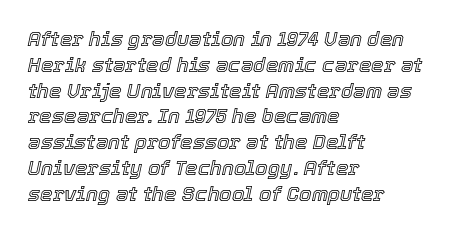
{"italic": "yes", "lean": "right", "slant_degrees": 12, "underline": "no", "align": "left", "line_spacing": "normal", "line_spacing_ratio": 1.29, "letter_spacing": "normal", "letter_spacing_em": 0.0, "glyph_px": 20}
